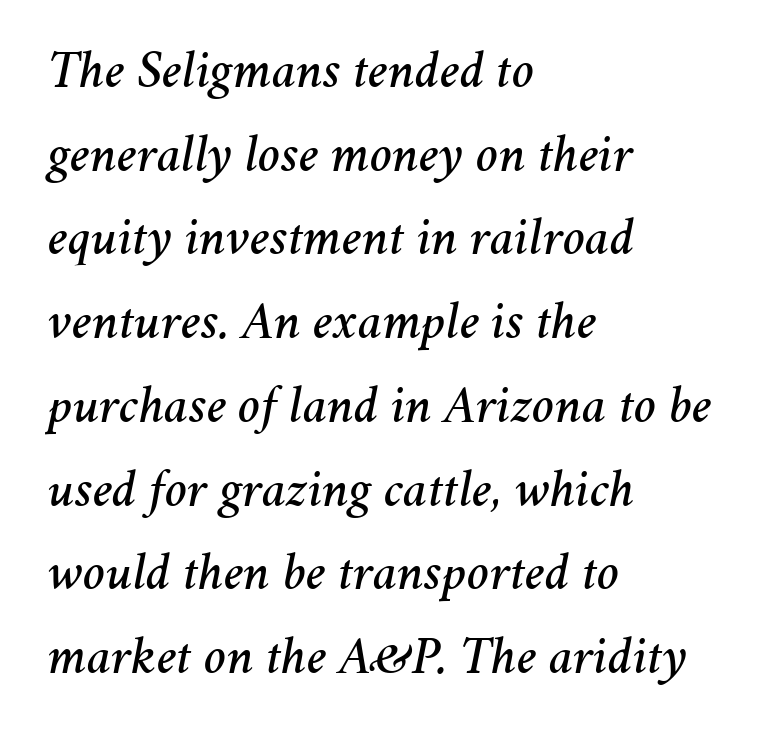
{"italic": "yes", "lean": "right", "slant_degrees": 11, "width": "normal", "stroke_contrast": "medium", "x_height": "medium", "monospaced": "no", "underline": "no", "align": "left", "line_spacing": "normal", "line_spacing_ratio": 1.58, "letter_spacing": "normal", "letter_spacing_em": 0.0, "glyph_px": 53}
